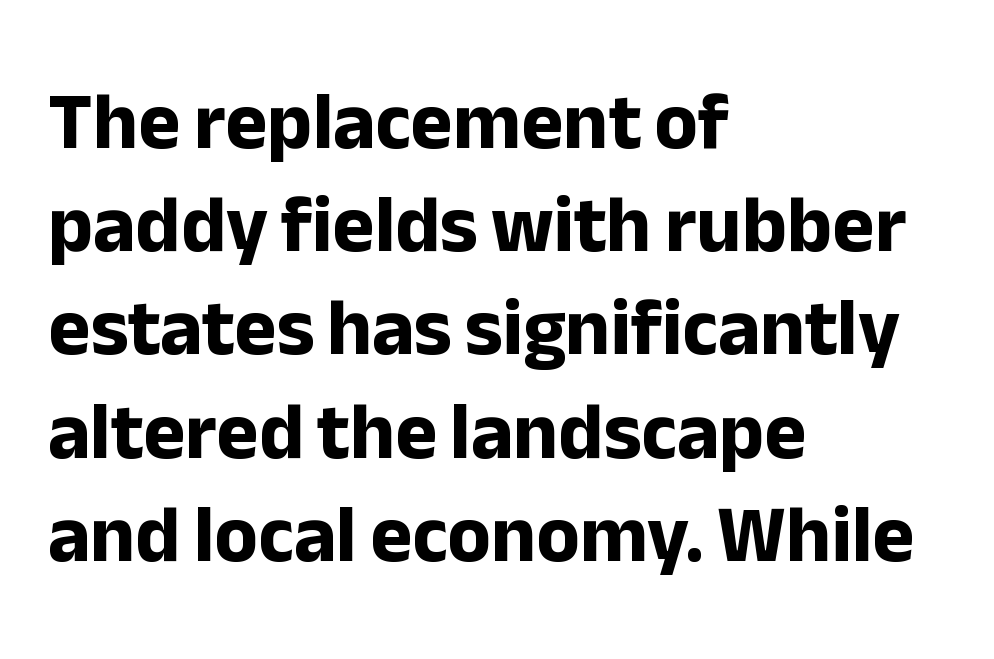
The typesetting leans heavy: a genuine bold. The typography opts for an upright posture over an oblique one. Each line starts at the same left margin while the right side varies. The tracking reads as untouched default to a designer's eye. Is this a fixed-width face? No — the glyphs have proportional, varying widths.
